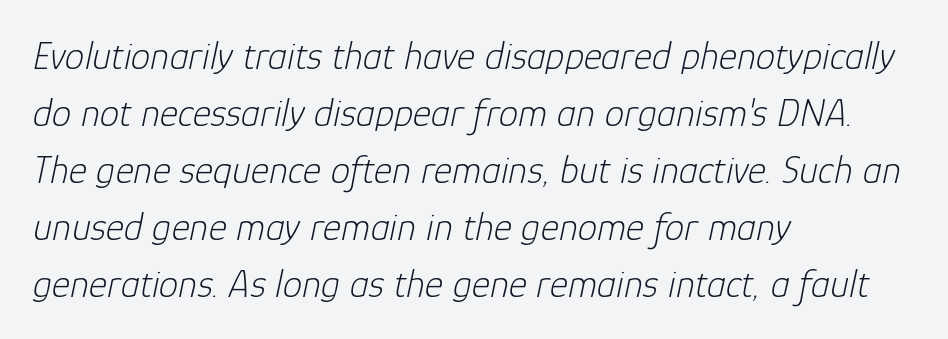
Q: Is the text bold? A: No.
Q: Is the text italic (slanted)? A: Yes, it leans right by about 12 degrees.
Q: Is the text underlined? A: No.
Q: How is the paragraph aligned? A: Left-aligned.
Q: Is the spacing between letters normal or unusually wide? A: Normal.
Q: Is the spacing between lines tight, normal or loose? A: Normal.
Q: Width (condensed, normal, or wide)? A: Normal.
Q: Stroke contrast? A: Low.
Q: x-height? A: Medium.
Q: Monospaced? A: No.
